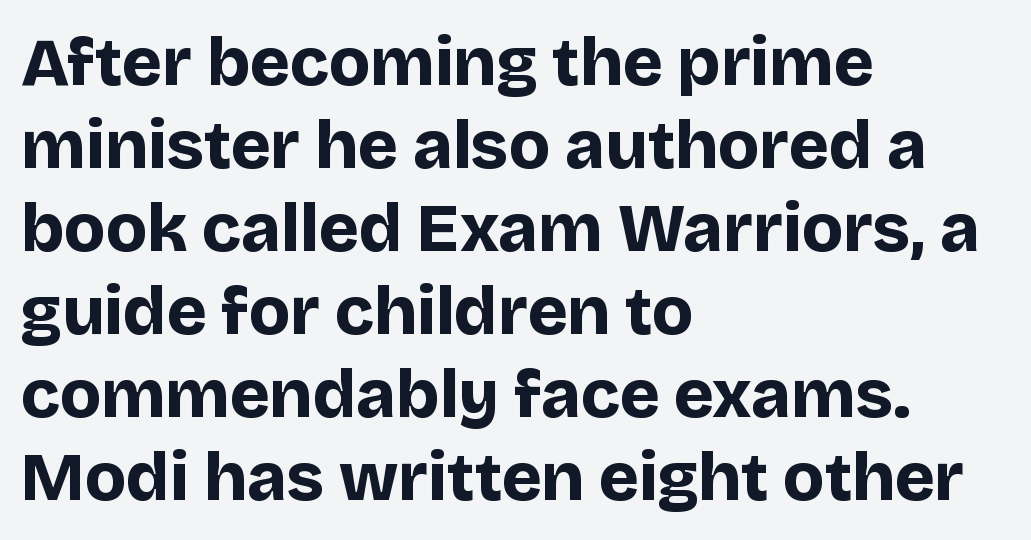
The image shows 68 px bold sans-serif type, upright; set left-aligned, line spacing 1.22x, normal letter spacing, not underlined; low stroke contrast and a large x-height.
